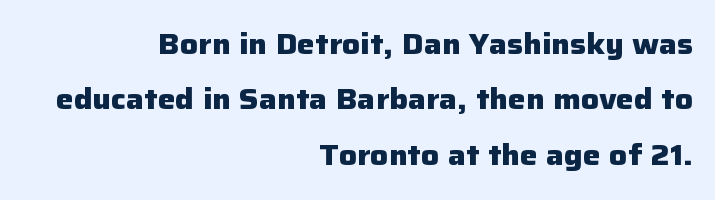
This rendering uses right alignment, leaving the left contour irregular. Classification — sans serif. Honestly, the rows look like they've been pulled way apart. This sample has the flowing, uneven cadence of proportional lettering. The face used here is rendered with its standard letterfit.
